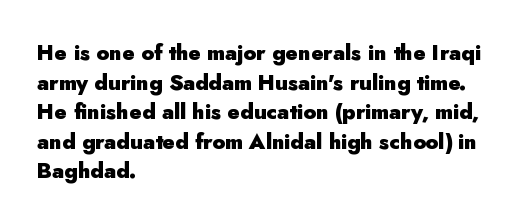
The image shows 21 px bold type, upright; set left-aligned, normal line spacing (1.41x), normal letter spacing, not underlined.
